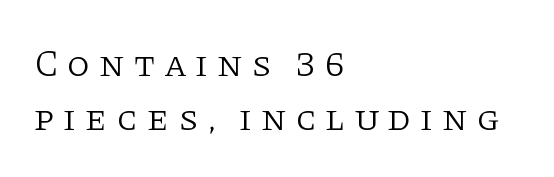
Q: Is the text bold? A: No.
Q: Is the text italic (slanted)? A: No, it is upright.
Q: Is the typeface a serif or a sans-serif typeface? A: Serif.
Q: Is the text underlined? A: No.
Q: How is the paragraph aligned? A: Left-aligned.
Q: Is the spacing between letters normal or unusually wide? A: Unusually wide.
Q: Is the spacing between lines tight, normal or loose? A: Normal.
Q: Width (condensed, normal, or wide)? A: Normal.
Q: Stroke contrast? A: Low.
Q: x-height? A: Large.
Q: Monospaced? A: No.
